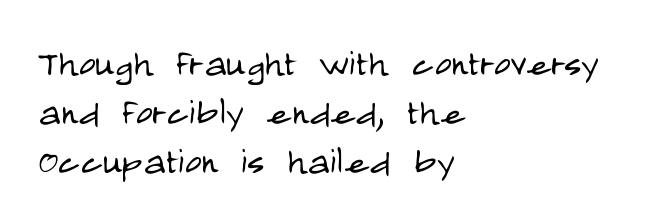
Every character sits straight up, as roman type does. No feet cap the strokes, marking this as sans-serif type. These lines stack with their left ends in a neat column. Stem width sits at or under what a default text font uses. Interline gaps are noticeably narrow in this sample.
